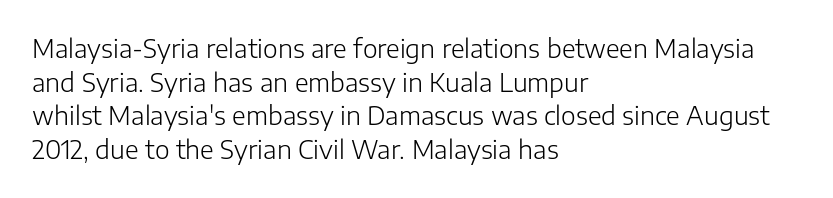
{"italic": "no", "bold": "no", "underline": "no", "align": "left", "line_spacing": "normal", "line_spacing_ratio": 1.35, "letter_spacing": "normal", "letter_spacing_em": 0.0, "glyph_px": 25}
